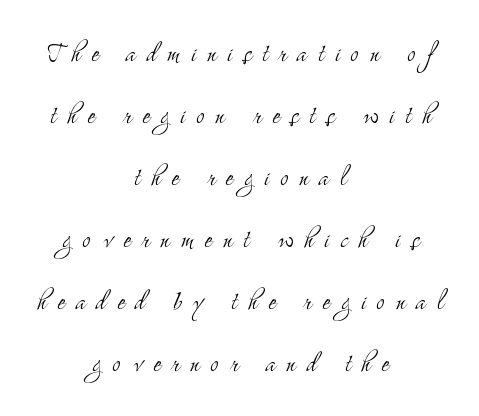
The image shows 32 px light, condensed serif type; set centered, loose line spacing (1.94x), unusually wide letter spacing (+0.34 em), not underlined; medium stroke contrast and a small x-height.
